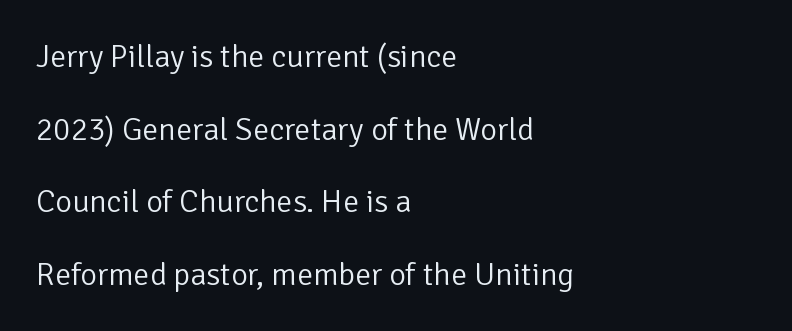
This is the regular roman posture of the typeface. Each letter keeps its own natural width here, so spacing adapts to shape. A typesetter would call this leading open, well beyond the default. The typeface has the unassuming heft of standard copy or less. Glyph-to-glyph distance matches everyday printed text.
